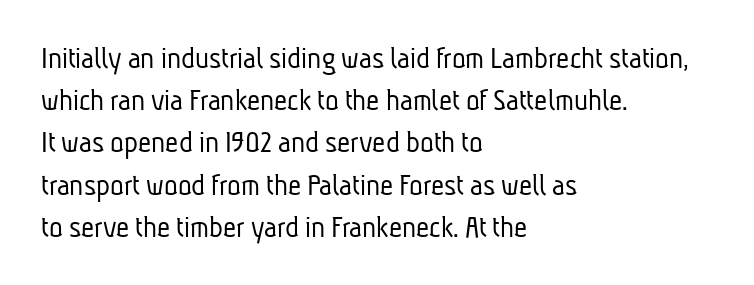
Is this a sans? Yes — the strokes have no serifs. Weight class: somewhere from thin through regular. The rendering uses natural spacing where letterforms have individual widths. Glyph-to-glyph distance matches everyday printed text. The foot of each line stays bare and open. Left-aligned paragraph, ragged on the right.
